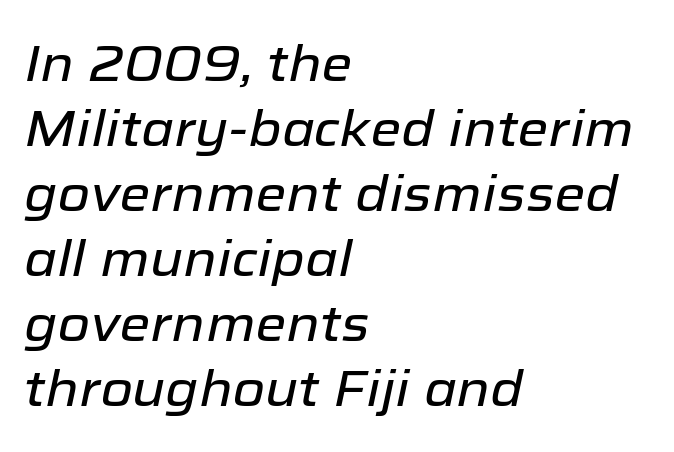
Is the type slanted? Yes — the strokes lean at a clear angle. Underline: absent. These lines stack with their left ends in a neat column. Note the varied advance widths — an 'i' is clearly narrower than an 'm'. No extra tracking has been applied to these lines.
